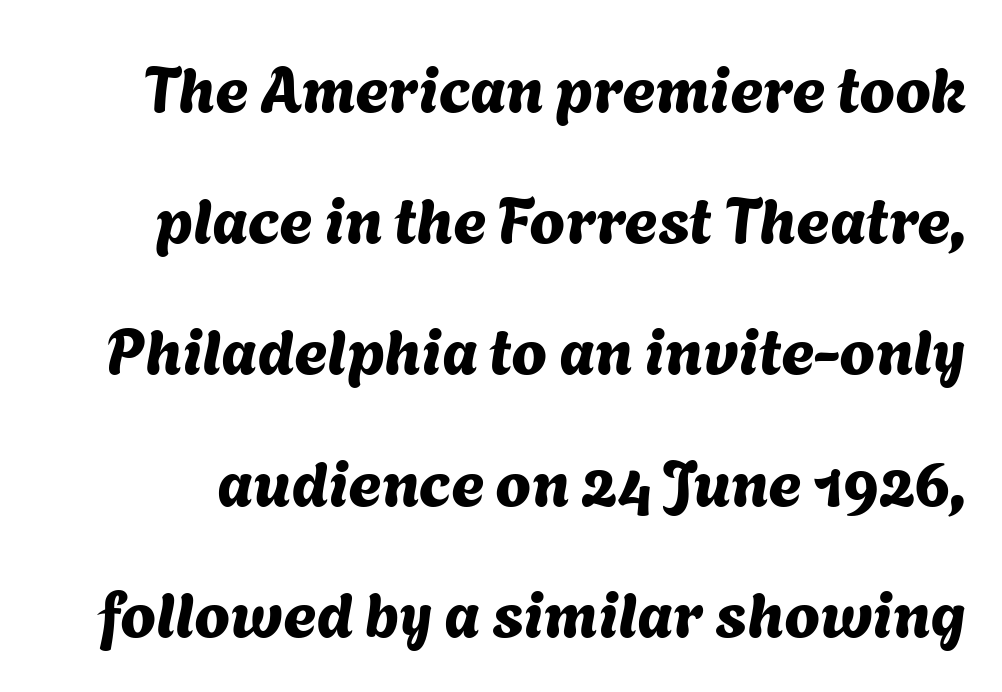
The image shows 64 px sans-serif type; set loose line spacing (2.05x), normal letter spacing, not underlined; medium stroke contrast and a medium x-height.
